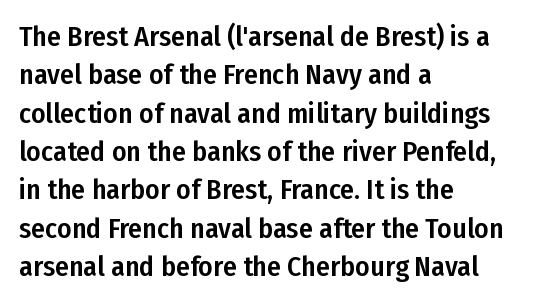
{"serif": "no", "italic": "no", "width": "condensed", "stroke_contrast": "low", "x_height": "medium", "monospaced": "no", "underline": "no", "align": "left", "line_spacing": "normal", "line_spacing_ratio": 1.37, "letter_spacing": "normal", "letter_spacing_em": 0.0, "glyph_px": 28}
